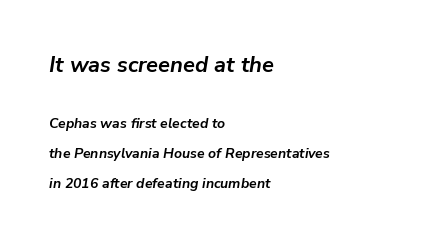
{"italic": "yes", "lean": "right", "slant_degrees": 9, "bold": "yes", "underline": "no", "align": "left", "line_spacing": "loose", "line_spacing_ratio": 2.13, "letter_spacing": "normal", "letter_spacing_em": 0.0, "larger_block": "first", "size_ratio": 1.57, "glyph_px": 22}
